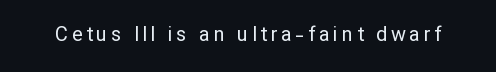
The type sits square on the baseline with zero lean. The strip under each line holds only bare page. Is the stroke heavy? The answer is a plain regular-or-lighter.
